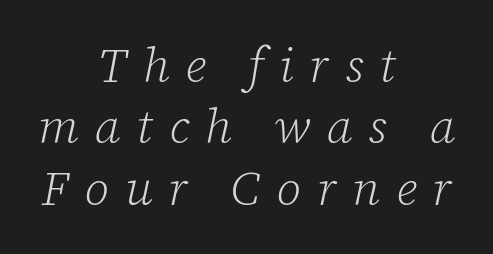
Quick note: italic. Is the letter spacing exaggerated? Yes — the characters are pushed far apart. The glyphs are unaccompanied by any horizontal stroke below them. The characters display serif detailing at their extremities.
